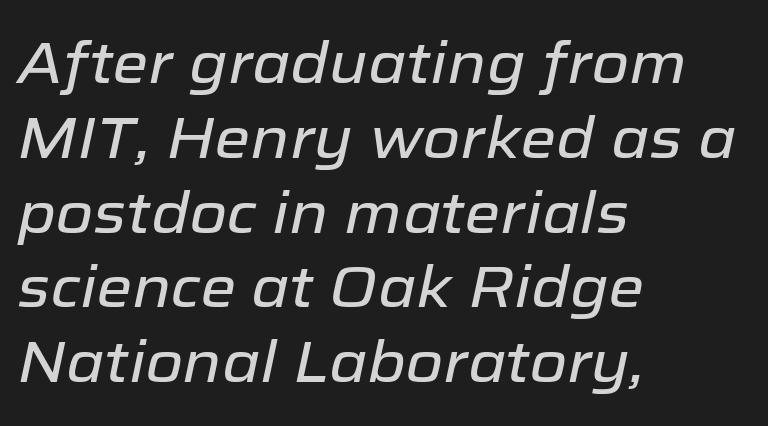
The image shows 58 px text type, italic (leaning right); set left-aligned, normal line spacing (1.29x), normal letter spacing, not underlined; low stroke contrast and a medium x-height.
